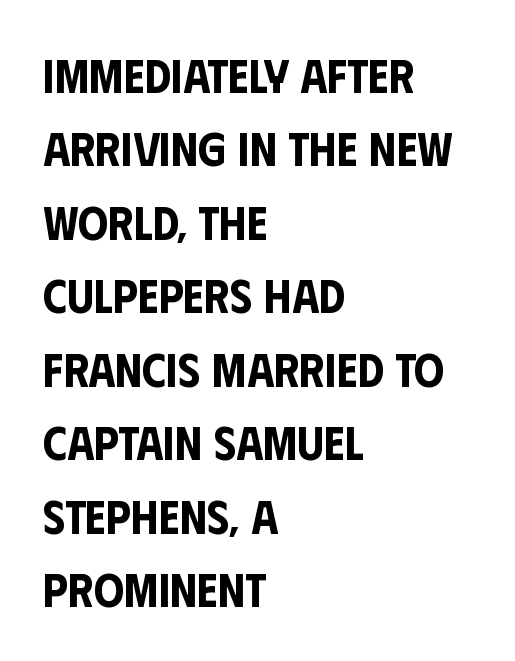
The image shows 48 px condensed sans-serif type, upright; set left-aligned, normal line spacing (1.53x), normal letter spacing, not underlined; low stroke contrast and a large x-height.
